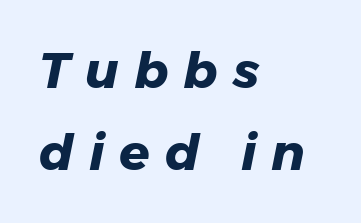
The image shows 50 px heavy type, italic (leaning right); set left-aligned, normal line spacing (1.65x), unusually wide letter spacing (+0.3 em), not underlined; low stroke contrast and a medium x-height.
